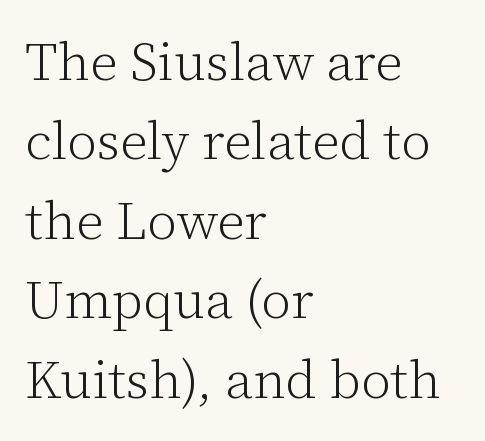
{"serif": "yes", "italic": "no", "bold": "no", "weight": "light", "width": "normal", "stroke_contrast": "low", "x_height": "medium", "monospaced": "no", "underline": "no", "align": "left", "line_spacing": "normal", "line_spacing_ratio": 1.5, "letter_spacing": "normal", "letter_spacing_em": 0.0, "glyph_px": 53}
